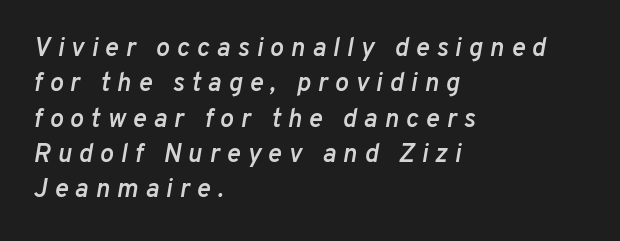
The image shows 26 px text type, italic (leaning right); set left-aligned, normal line spacing (1.36x), unusually wide letter spacing (+0.27 em), not underlined.
